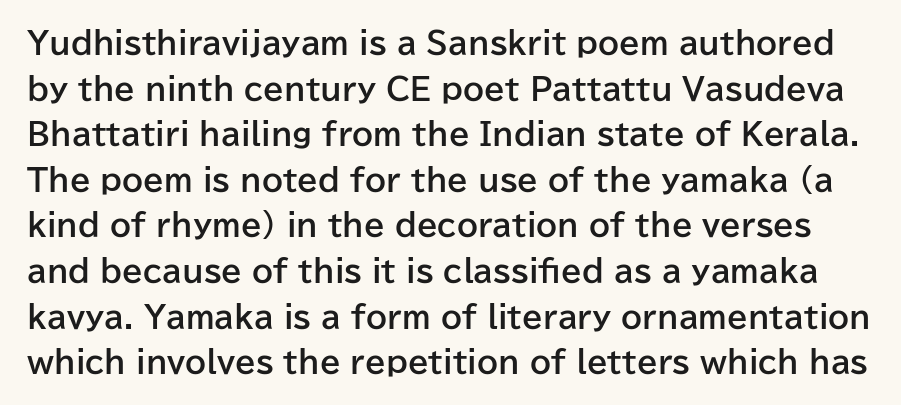
Stroke thickness is high; the sample reads as a true bold. The rows are spaced the way most documents space them. The gaps between neighbouring characters are ordinary and unremarkable. Proportional: the letters do not fall into vertical columns. The specimen omits any rule beneath the text block's lines. The typography opts for an upright posture over an oblique one.
